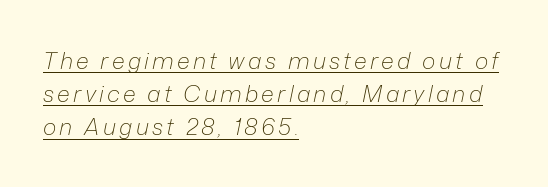
The image shows 23 px text type, italic (leaning right); set left-aligned, normal line spacing (1.44x), underlined.
